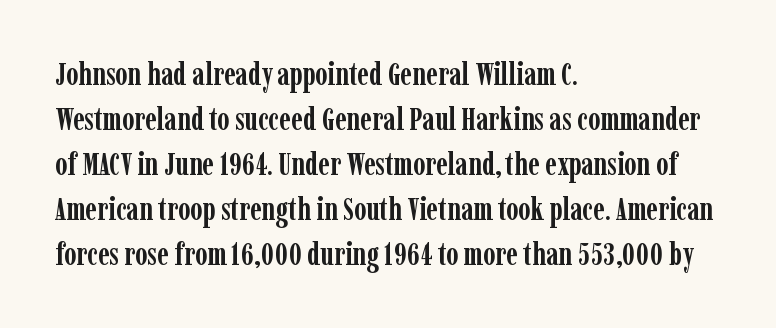
Q: Is the text bold? A: Yes.
Q: Is the text italic (slanted)? A: No, it is upright.
Q: Is the typeface a serif or a sans-serif typeface? A: Serif.
Q: Is the text underlined? A: No.
Q: How is the paragraph aligned? A: Left-aligned.
Q: Is the spacing between letters normal or unusually wide? A: Normal.
Q: Is the spacing between lines tight, normal or loose? A: Normal.
Q: Width (condensed, normal, or wide)? A: Condensed.
Q: Stroke contrast? A: Low.
Q: x-height? A: Medium.
Q: Monospaced? A: No.
